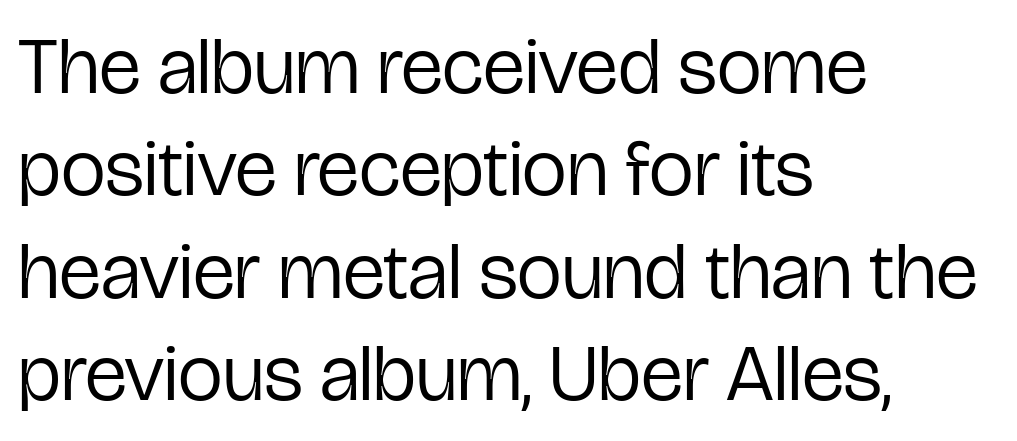
{"serif": "no", "italic": "no", "bold": "no", "weight": "regular", "width": "condensed", "stroke_contrast": "low", "x_height": "medium", "monospaced": "no", "underline": "no", "align": "left", "line_spacing": "normal", "line_spacing_ratio": 1.28, "letter_spacing": "normal", "letter_spacing_em": 0.0, "glyph_px": 80}
